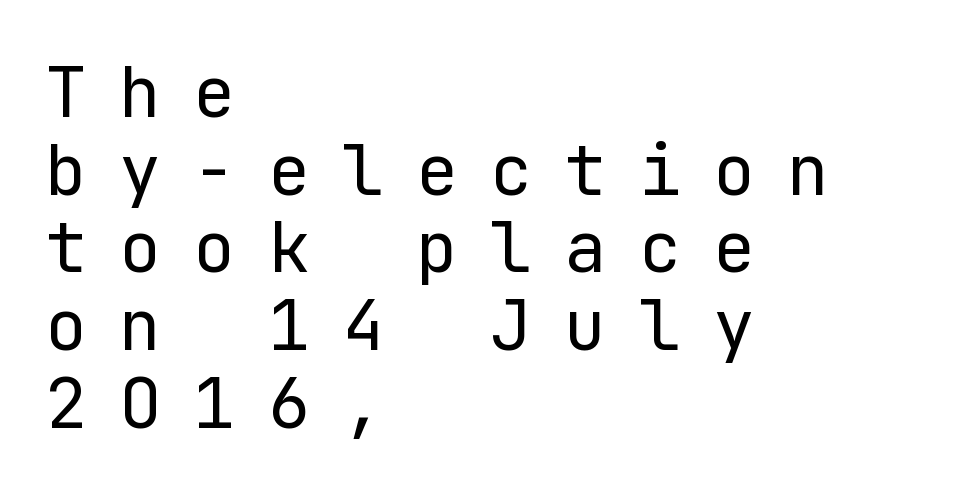
{"serif": "no", "italic": "no", "bold": "no", "weight": "regular", "width": "normal", "stroke_contrast": "low", "x_height": "medium", "underline": "no", "align": "left", "line_spacing": "tight", "line_spacing_ratio": 1.11, "letter_spacing": "wide", "letter_spacing_em": 0.46, "glyph_px": 70}
